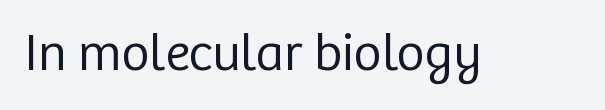
Q: Is the text bold? A: No.
Q: Is the text italic (slanted)? A: No, it is upright.
Q: Is the typeface a serif or a sans-serif typeface? A: Sans-serif.
Q: Is the text underlined? A: No.
Q: Is the spacing between letters normal or unusually wide? A: Normal.
Q: Width (condensed, normal, or wide)? A: Normal.
Q: Stroke contrast? A: Low.
Q: x-height? A: Medium.
Q: Monospaced? A: No.
